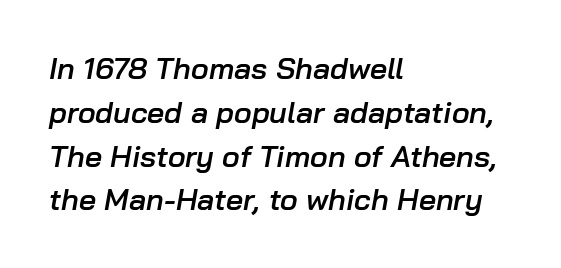
The image shows 30 px semibold type, italic (leaning right); set left-aligned, normal line spacing (1.46x), normal letter spacing, not underlined; low stroke contrast and a medium x-height.
